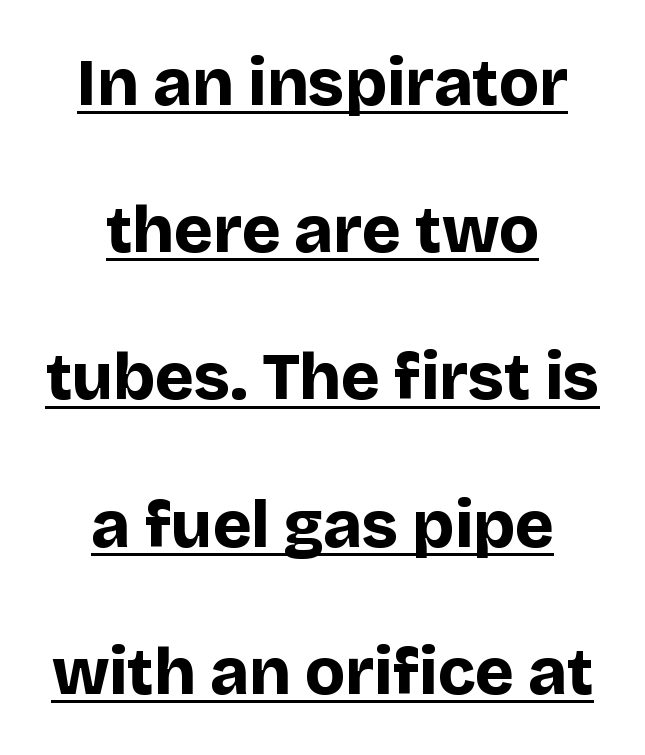
The image shows 66 px bold sans-serif type, upright; set centered, loose line spacing (2.23x), normal letter spacing, underlined; low stroke contrast and a large x-height.
